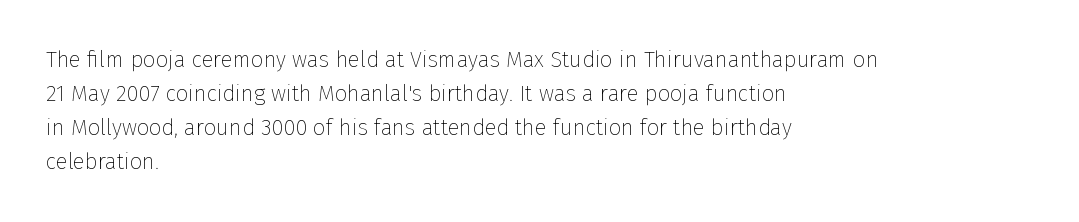
Q: Is the text bold? A: No.
Q: Is the text italic (slanted)? A: No, it is upright.
Q: Is the text underlined? A: No.
Q: How is the paragraph aligned? A: Left-aligned.
Q: Is the spacing between letters normal or unusually wide? A: Normal.
Q: Is the spacing between lines tight, normal or loose? A: Normal.
